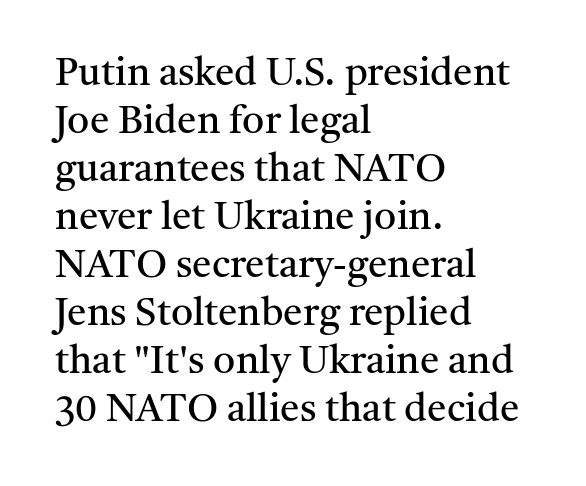
The image shows 39 px regular-weight serif type, upright; set left-aligned, line spacing 1.23x, normal letter spacing, not underlined; medium stroke contrast and a medium x-height.
